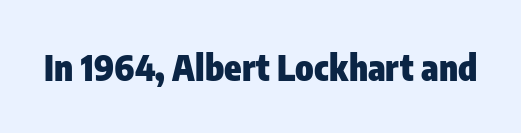
{"serif": "no", "italic": "no", "bold": "yes", "weight": "heavy", "width": "condensed", "stroke_contrast": "low", "x_height": "medium", "monospaced": "no", "underline": "no", "letter_spacing": "normal", "letter_spacing_em": 0.0, "glyph_px": 35}
